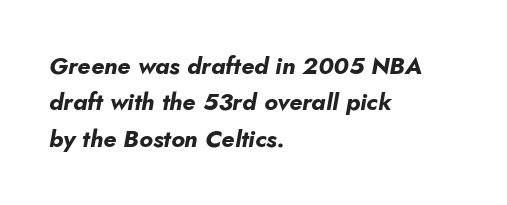
{"italic": "yes", "lean": "right", "slant_degrees": 10, "bold": "yes", "underline": "no", "align": "left", "line_spacing": "normal", "line_spacing_ratio": 1.52, "letter_spacing": "normal", "letter_spacing_em": 0.0, "glyph_px": 24}
